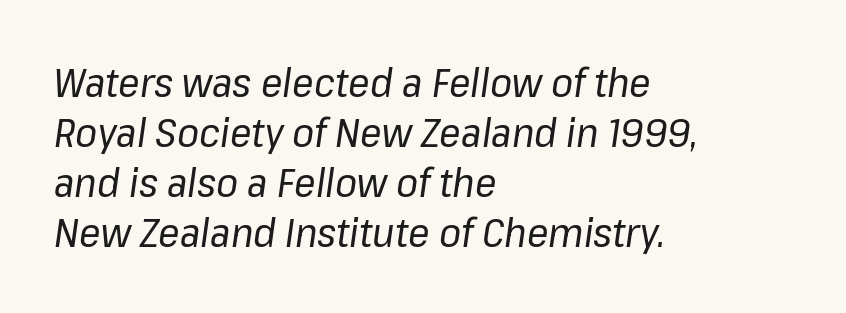
{"italic": "yes", "lean": "right", "slant_degrees": 8, "bold": "no", "weight": "regular", "width": "normal", "stroke_contrast": "low", "x_height": "medium", "monospaced": "no", "underline": "no", "align": "left", "line_spacing": "normal", "line_spacing_ratio": 1.25, "letter_spacing": "normal", "letter_spacing_em": 0.0, "glyph_px": 40}
